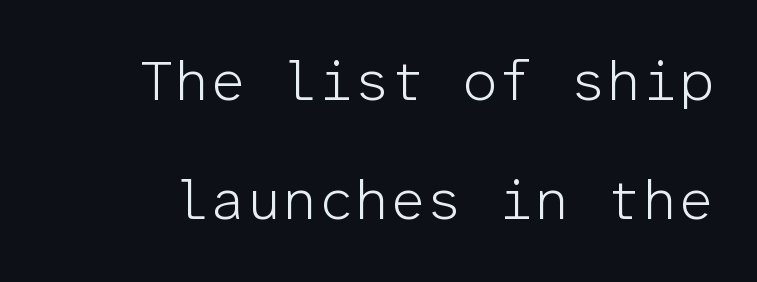
Rows of type keep a wide berth in the vertical direction. Is the stroke heavy? The answer is a plain regular-or-lighter. Look at the tracking — it's just the regular setting, nothing added. Honestly, there is no underline to notice here at all. Posture: upright roman. This sample has the even, mechanical cadence of fixed-width lettering.
